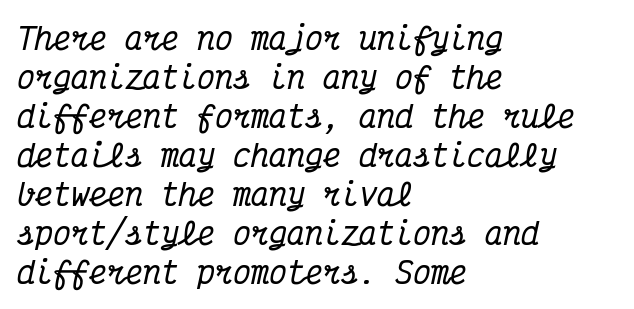
The paragraph shown leans on its left margin. Beneath every word, the page is bare. Compared with typical body copy, the letter spacing here is the same. These lines are rendered in a fixed-pitch font. The designer went with a serif here, giving each stem small feet. In terms of posture, this sample is oblique.
